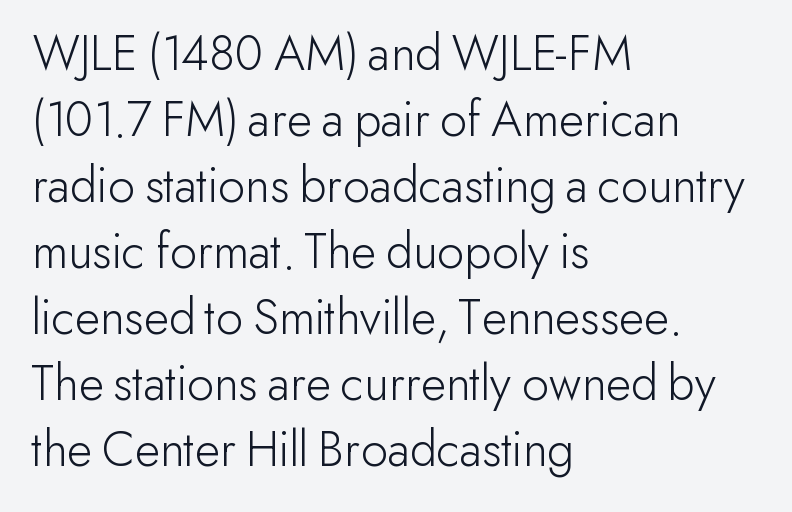
{"serif": "no", "italic": "no", "bold": "no", "weight": "light", "width": "normal", "stroke_contrast": "low", "x_height": "small", "monospaced": "no", "underline": "no", "align": "left", "line_spacing": "normal", "line_spacing_ratio": 1.27, "letter_spacing": "normal", "letter_spacing_em": 0.0, "glyph_px": 52}
